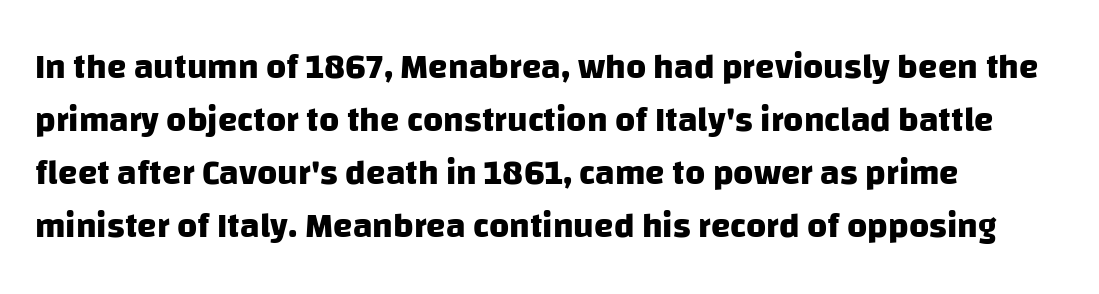
{"serif": "no", "bold": "yes", "weight": "heavy", "width": "normal", "stroke_contrast": "low", "x_height": "large", "monospaced": "no", "underline": "no", "align": "left", "line_spacing": "normal", "line_spacing_ratio": 1.51, "letter_spacing": "normal", "letter_spacing_em": 0.0, "glyph_px": 35}
